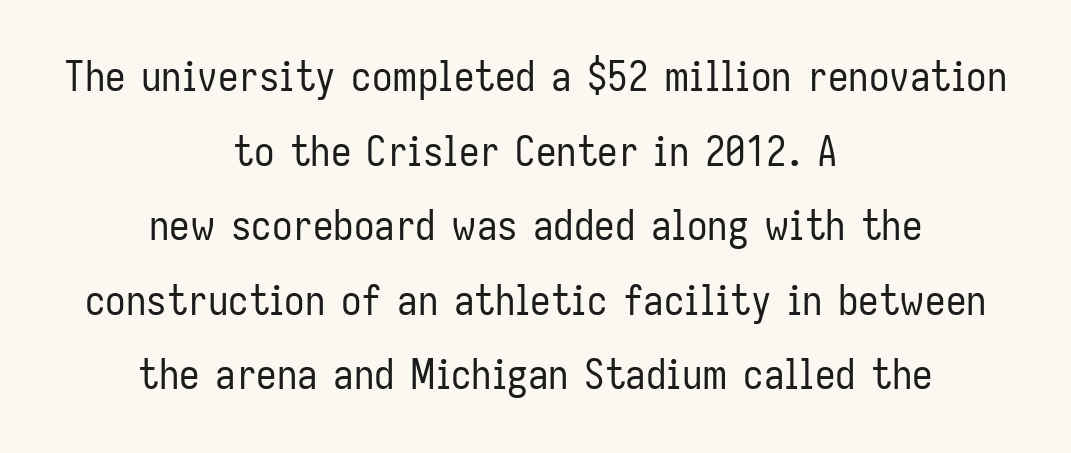
The letters carry no serifs — their stems end cleanly without finishing strokes. Do the characters align in a grid? No, the font is proportional. Both edges are ragged and mirror each other, which tells us the setting is centered. Characters remain perfectly vertical along every line.
